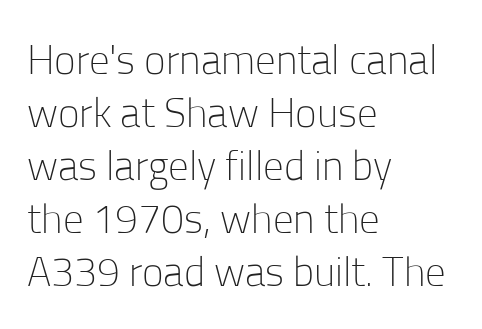
Q: Is the text bold? A: No.
Q: Is the text italic (slanted)? A: No, it is upright.
Q: Is the typeface a serif or a sans-serif typeface? A: Sans-serif.
Q: Is the text underlined? A: No.
Q: How is the paragraph aligned? A: Left-aligned.
Q: Is the spacing between letters normal or unusually wide? A: Normal.
Q: Is the spacing between lines tight, normal or loose? A: Normal.
Q: Width (condensed, normal, or wide)? A: Normal.
Q: Stroke contrast? A: Low.
Q: x-height? A: Medium.
Q: Monospaced? A: No.
